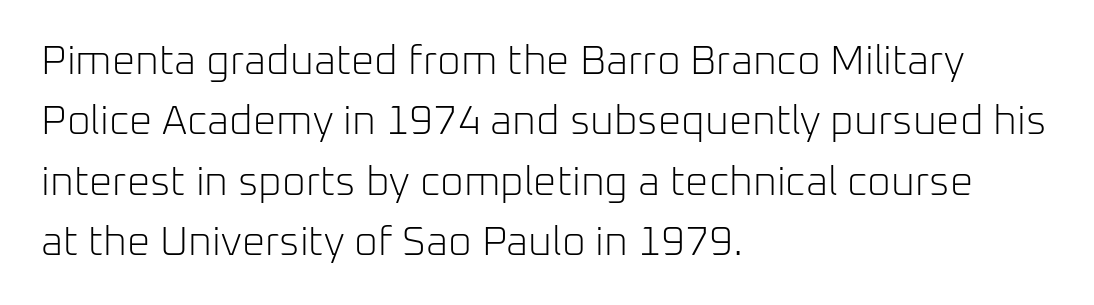
The image shows 41 px light sans-serif type, upright; set left-aligned, normal line spacing (1.47x), normal letter spacing, not underlined; low stroke contrast and a medium x-height.
